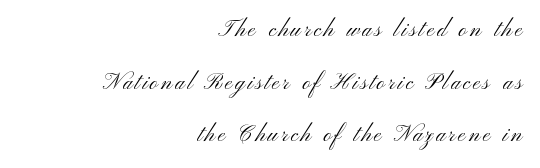
Q: Is the text bold? A: No.
Q: Is the text italic (slanted)? A: Yes.
Q: Is the text underlined? A: No.
Q: How is the paragraph aligned? A: Right-aligned.
Q: Is the spacing between lines tight, normal or loose? A: Loose.
